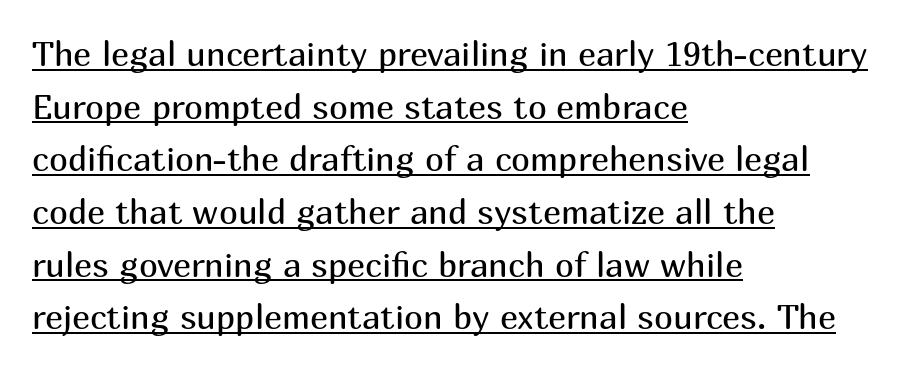
Q: Is the text bold? A: No.
Q: Is the text italic (slanted)? A: No, it is upright.
Q: Is the typeface a serif or a sans-serif typeface? A: Sans-serif.
Q: Is the text underlined? A: Yes.
Q: How is the paragraph aligned? A: Left-aligned.
Q: Is the spacing between letters normal or unusually wide? A: Normal.
Q: Is the spacing between lines tight, normal or loose? A: Normal.
Q: Width (condensed, normal, or wide)? A: Normal.
Q: Stroke contrast? A: Medium.
Q: x-height? A: Medium.
Q: Monospaced? A: No.
